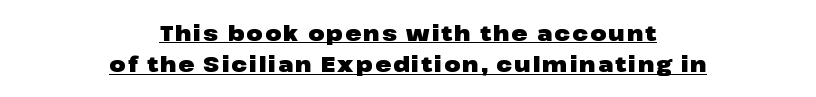
The image shows 21 px bold type, upright; set centered, normal line spacing (1.48x), underlined.
